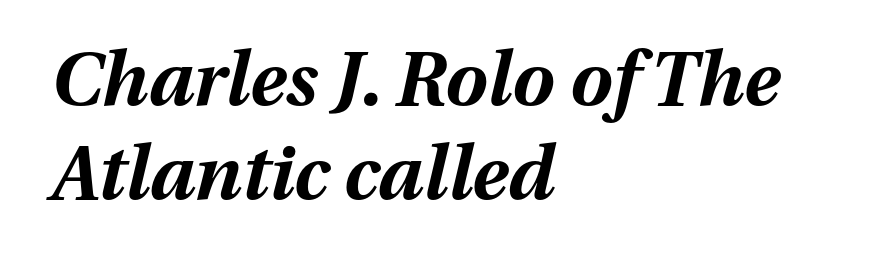
Q: Is the text bold? A: Yes.
Q: Is the text italic (slanted)? A: Yes, it leans right by about 13 degrees.
Q: Is the text underlined? A: No.
Q: How is the paragraph aligned? A: Left-aligned.
Q: Is the spacing between letters normal or unusually wide? A: Normal.
Q: Is the spacing between lines tight, normal or loose? A: Normal.
Q: Width (condensed, normal, or wide)? A: Normal.
Q: Stroke contrast? A: Medium.
Q: x-height? A: Medium.
Q: Monospaced? A: No.
